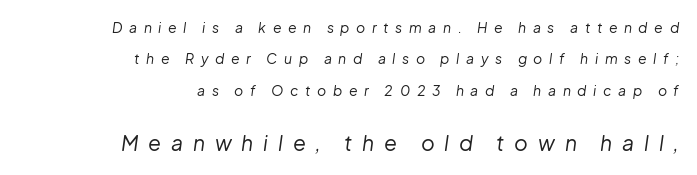
The image shows 21 px text type, italic (leaning right); set right-aligned, loose line spacing (2.25x), unusually wide letter spacing (+0.47 em), not underlined; the second (bottom) block is 1.5x larger.
